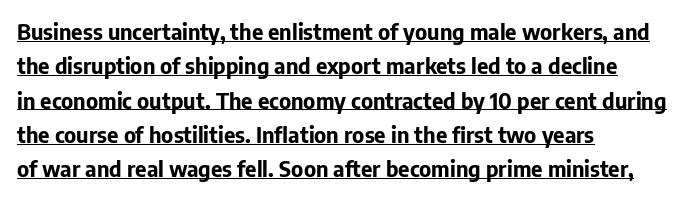
The image shows 22 px bold type, upright; set left-aligned, normal line spacing (1.56x), normal letter spacing, underlined.
